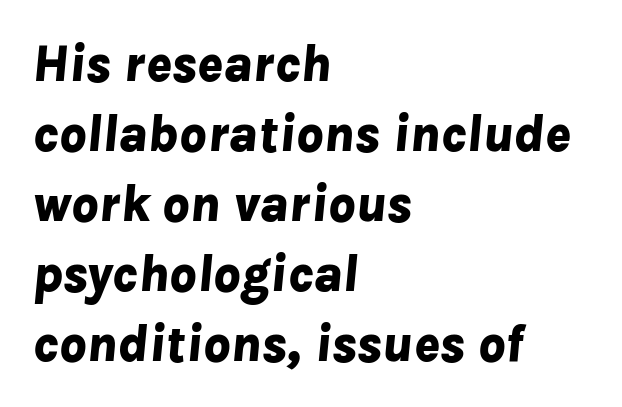
Default kerning and tracking; the words read as compact shapes. Visually the block forms a straight wall on the left and a jagged coastline on the right. The rendering uses a moderate line-height, typical for paragraphs. The letters advance in unequal steps, a hallmark of proportional type.
